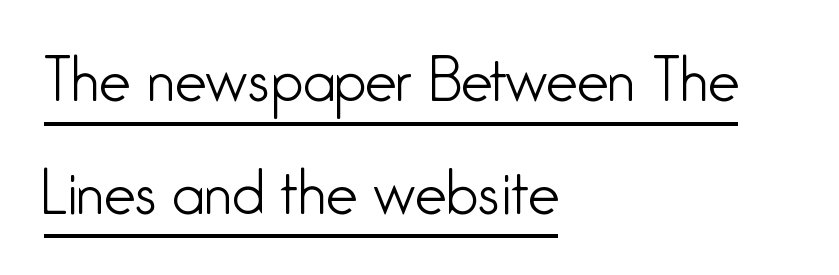
Ascenders rise straight up at ninety degrees. The compositor pushed each line to the left boundary. These lines are rendered in a variable-pitch font. The line texture is even and compact thanks to regular tracking. In terms of leading, this rendering errs on the spacious side.
